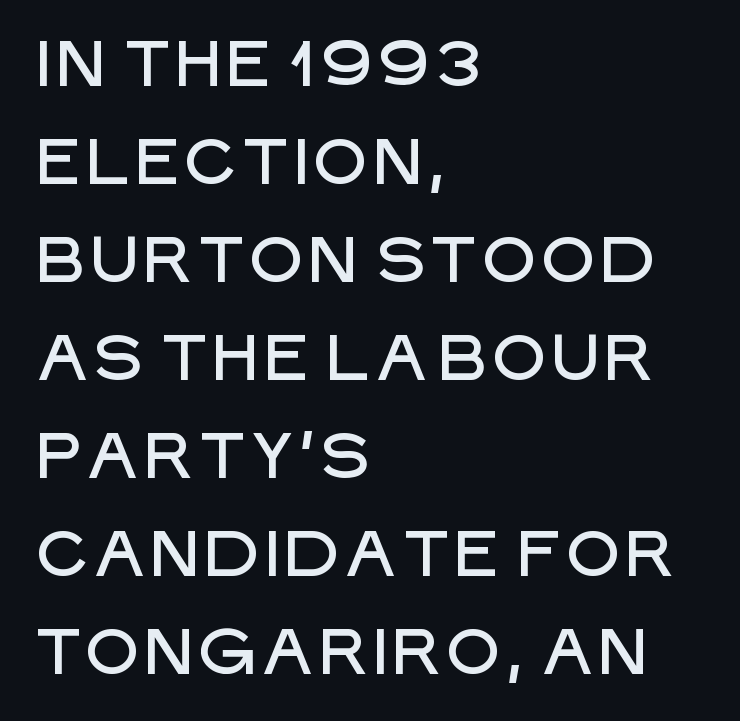
Q: Is the text italic (slanted)? A: No, it is upright.
Q: Is the typeface a serif or a sans-serif typeface? A: Sans-serif.
Q: Is the text underlined? A: No.
Q: How is the paragraph aligned? A: Left-aligned.
Q: Is the spacing between letters normal or unusually wide? A: Normal.
Q: Is the spacing between lines tight, normal or loose? A: Normal.
Q: Width (condensed, normal, or wide)? A: Normal.
Q: Stroke contrast? A: Low.
Q: x-height? A: Large.
Q: Monospaced? A: No.
